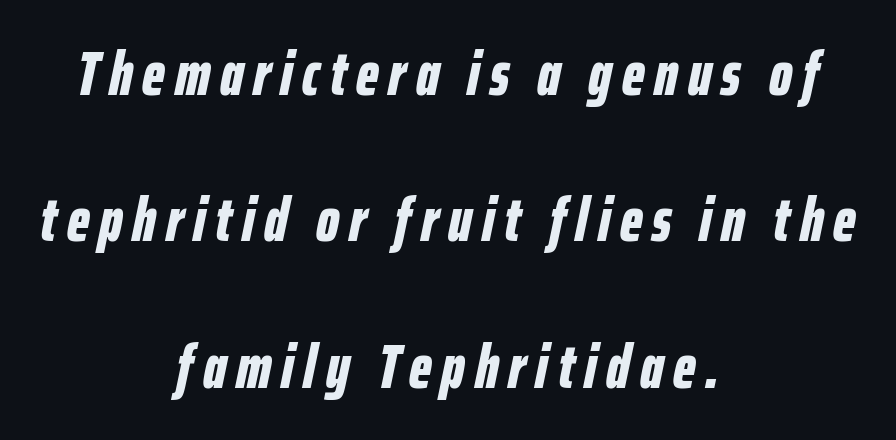
{"italic": "yes", "lean": "right", "slant_degrees": 12, "bold": "yes", "weight": "bold", "width": "condensed", "stroke_contrast": "low", "x_height": "medium", "monospaced": "no", "underline": "no", "align": "center", "line_spacing": "loose", "line_spacing_ratio": 2.4, "glyph_px": 61}
